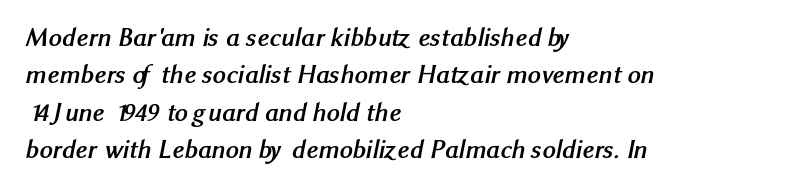
A dark, heavy texture on the line: the type is bold. Rows of type keep a routine distance in the vertical direction. Between one letter and the next there's only the usual sliver of space. Words float on clear page, feet unadorned. A student would call this left alignment; a typographer would say flush left, rag right.
